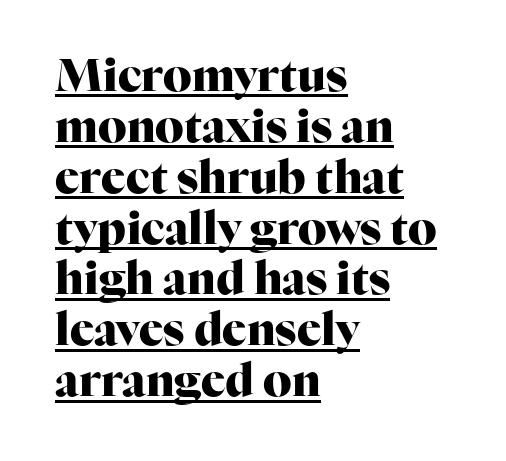
Q: Is the text bold? A: Yes.
Q: Is the text italic (slanted)? A: No, it is upright.
Q: Is the typeface a serif or a sans-serif typeface? A: Serif.
Q: Is the text underlined? A: Yes.
Q: How is the paragraph aligned? A: Left-aligned.
Q: Is the spacing between letters normal or unusually wide? A: Normal.
Q: Is the spacing between lines tight, normal or loose? A: Tight.
Q: Width (condensed, normal, or wide)? A: Normal.
Q: Stroke contrast? A: High.
Q: x-height? A: Medium.
Q: Monospaced? A: No.
